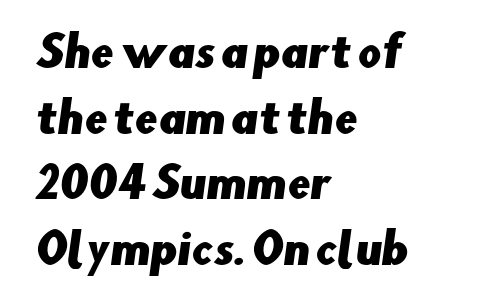
Q: Is the typeface a serif or a sans-serif typeface? A: Sans-serif.
Q: Is the text underlined? A: No.
Q: How is the paragraph aligned? A: Left-aligned.
Q: Is the spacing between letters normal or unusually wide? A: Normal.
Q: Is the spacing between lines tight, normal or loose? A: Normal.
Q: Width (condensed, normal, or wide)? A: Normal.
Q: Stroke contrast? A: Low.
Q: x-height? A: Small.
Q: Monospaced? A: No.
